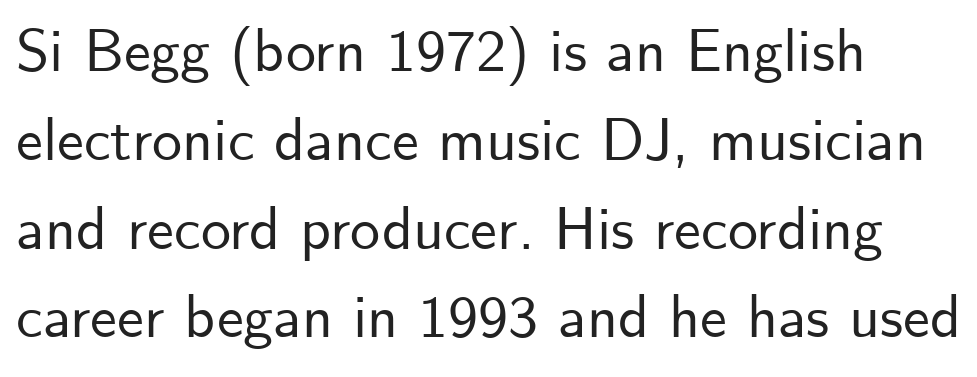
The image shows 60 px sans-serif type, upright; set left-aligned, normal line spacing (1.48x), normal letter spacing, not underlined; low stroke contrast and a small x-height.
